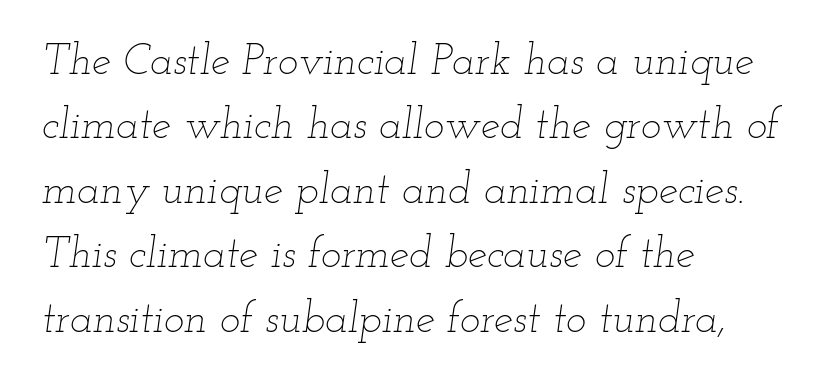
The image shows 43 px thin, wide type, italic (leaning right); set left-aligned, normal line spacing (1.5x), normal letter spacing, not underlined; low stroke contrast and a small x-height.
